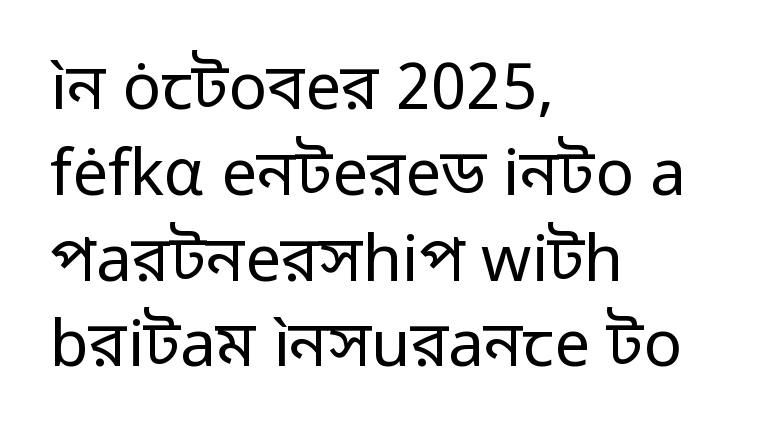
{"serif": "no", "italic": "no", "bold": "no", "weight": "regular", "width": "normal", "stroke_contrast": "low", "x_height": "medium", "monospaced": "no", "underline": "no", "align": "left", "line_spacing": "normal", "line_spacing_ratio": 1.34, "letter_spacing": "normal", "letter_spacing_em": 0.0, "glyph_px": 64}
